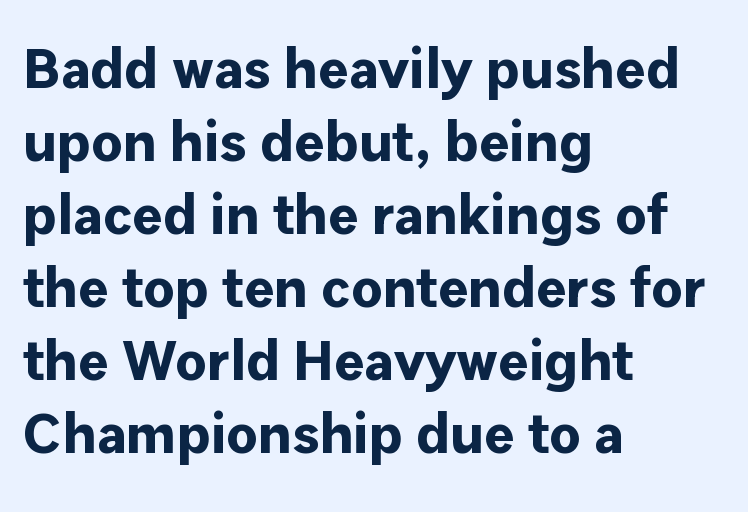
Q: Is the text bold? A: Yes.
Q: Is the text italic (slanted)? A: No, it is upright.
Q: Is the typeface a serif or a sans-serif typeface? A: Sans-serif.
Q: Is the text underlined? A: No.
Q: How is the paragraph aligned? A: Left-aligned.
Q: Is the spacing between letters normal or unusually wide? A: Normal.
Q: Is the spacing between lines tight, normal or loose? A: Normal.
Q: Width (condensed, normal, or wide)? A: Normal.
Q: Stroke contrast? A: Low.
Q: x-height? A: Medium.
Q: Monospaced? A: No.
